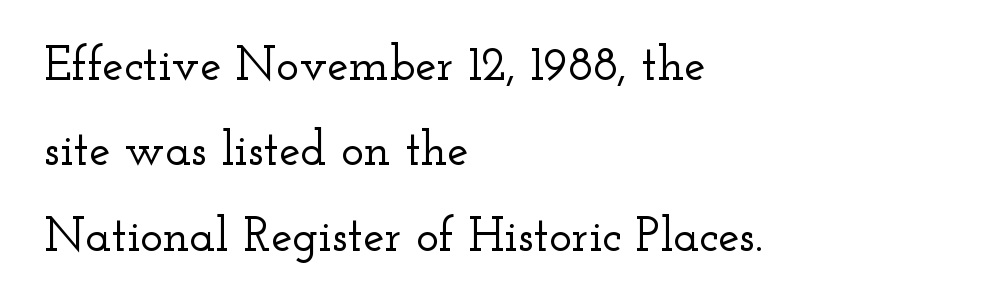
{"serif": "yes", "italic": "no", "width": "wide", "stroke_contrast": "low", "x_height": "small", "monospaced": "no", "underline": "no", "align": "left", "line_spacing_ratio": 1.78, "letter_spacing": "normal", "letter_spacing_em": 0.0, "glyph_px": 48}
